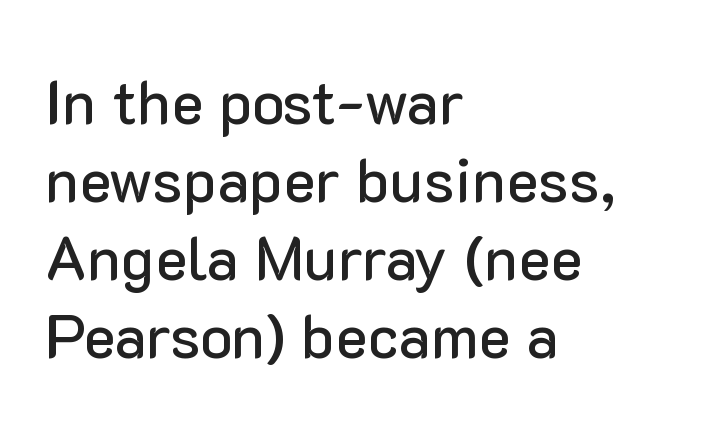
Q: Is the text italic (slanted)? A: No, it is upright.
Q: Is the typeface a serif or a sans-serif typeface? A: Sans-serif.
Q: Is the text underlined? A: No.
Q: How is the paragraph aligned? A: Left-aligned.
Q: Is the spacing between letters normal or unusually wide? A: Normal.
Q: Is the spacing between lines tight, normal or loose? A: Normal.
Q: Width (condensed, normal, or wide)? A: Normal.
Q: Stroke contrast? A: Low.
Q: x-height? A: Medium.
Q: Monospaced? A: No.
